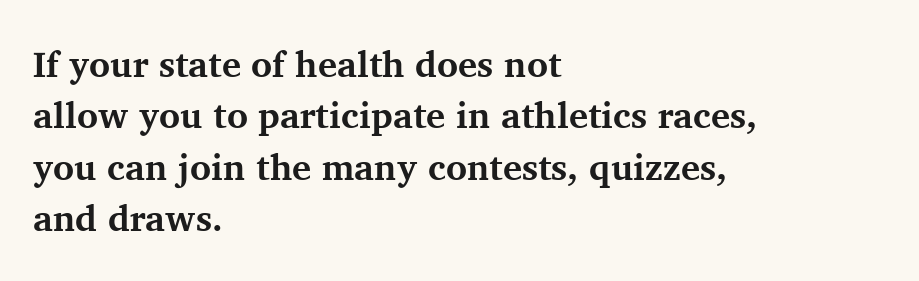
The image shows 36 px bold serif type, upright; set left-aligned, normal line spacing (1.43x), normal letter spacing, not underlined; medium stroke contrast and a medium x-height.
